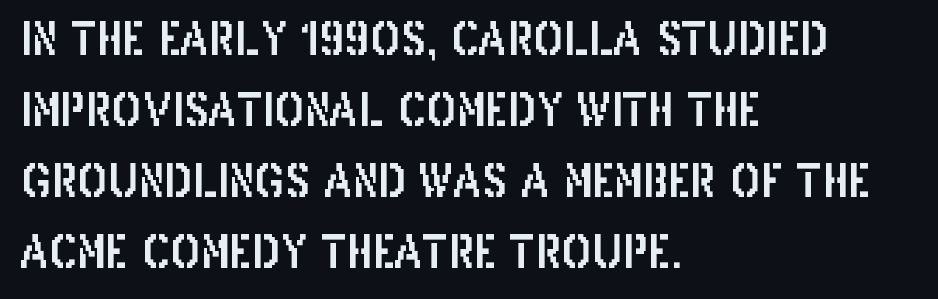
Q: Is the text italic (slanted)? A: No, it is upright.
Q: Is the typeface a serif or a sans-serif typeface? A: Sans-serif.
Q: Is the text underlined? A: No.
Q: How is the paragraph aligned? A: Left-aligned.
Q: Is the spacing between letters normal or unusually wide? A: Normal.
Q: Is the spacing between lines tight, normal or loose? A: Normal.
Q: Width (condensed, normal, or wide)? A: Condensed.
Q: Stroke contrast? A: Low.
Q: x-height? A: Large.
Q: Monospaced? A: No.
